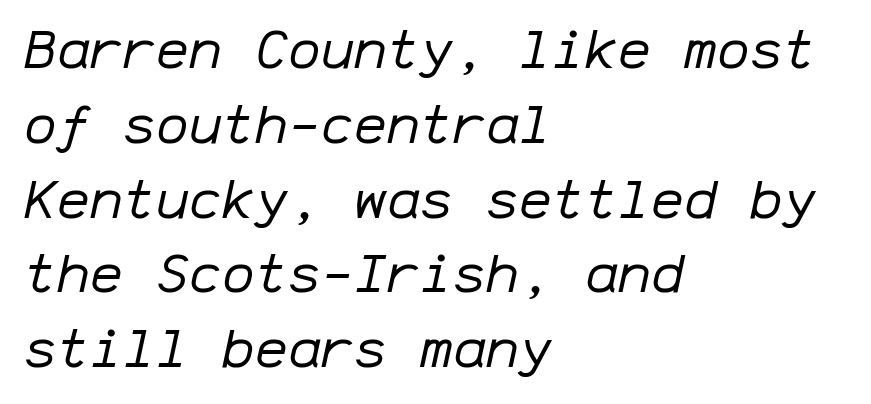
The image shows 55 px regular-weight type, italic (leaning right), monospaced; set left-aligned, normal line spacing (1.36x), normal letter spacing, not underlined; low stroke contrast and a medium x-height.
